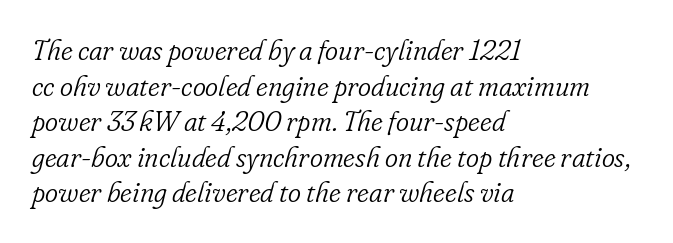
The image shows 28 px light serif type, italic (leaning right); set left-aligned, normal line spacing (1.27x), normal letter spacing, not underlined; low stroke contrast and a small x-height.
